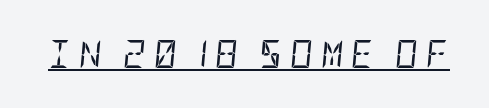
Stems and bowls with no extra thickness — not bold. Decoration check: the copy is underlined. Posture: slanted. Someone cranked the tracking dial way up on this one.
